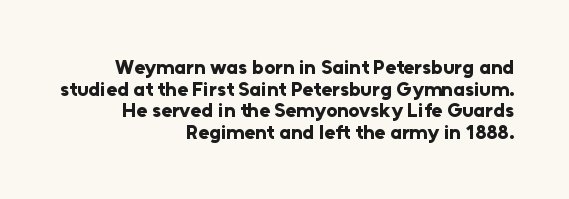
Q: Is the text bold? A: Yes.
Q: Is the text italic (slanted)? A: No, it is upright.
Q: Is the text underlined? A: No.
Q: How is the paragraph aligned? A: Right-aligned.
Q: Is the spacing between letters normal or unusually wide? A: Normal.
Q: Is the spacing between lines tight, normal or loose? A: Tight.
